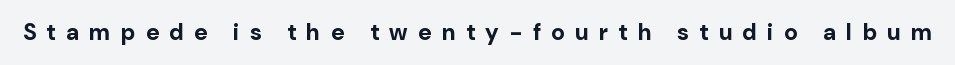
{"italic": "no", "bold": "yes", "underline": "no", "letter_spacing": "wide", "letter_spacing_em": 0.46, "glyph_px": 23}
